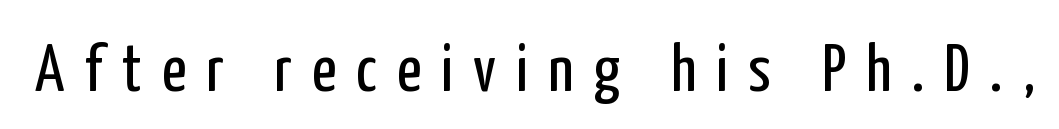
{"serif": "no", "italic": "no", "bold": "no", "weight": "regular", "width": "condensed", "stroke_contrast": "low", "x_height": "medium", "monospaced": "no", "underline": "no", "letter_spacing": "wide", "letter_spacing_em": 0.3, "glyph_px": 67}
